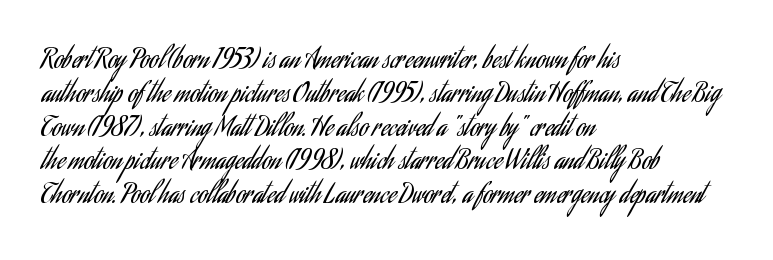
{"bold": "no", "underline": "no", "align": "left", "line_spacing": "normal", "line_spacing_ratio": 1.3, "letter_spacing": "normal", "letter_spacing_em": 0.0, "glyph_px": 26}
